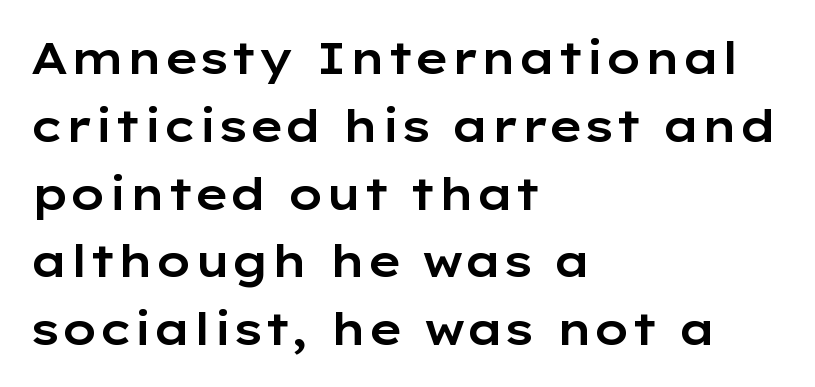
{"serif": "no", "italic": "no", "width": "wide", "stroke_contrast": "low", "x_height": "medium", "monospaced": "no", "underline": "no", "align": "left", "line_spacing": "normal", "line_spacing_ratio": 1.54, "letter_spacing": "normal", "letter_spacing_em": 0.0, "glyph_px": 44}
